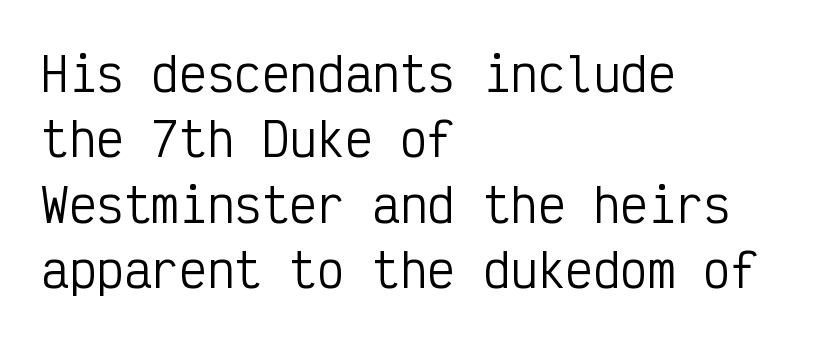
{"serif": "no", "italic": "no", "bold": "no", "weight": "regular", "width": "condensed", "stroke_contrast": "low", "x_height": "medium", "monospaced": "yes", "underline": "no", "align": "left", "line_spacing": "normal", "line_spacing_ratio": 1.42, "letter_spacing": "normal", "letter_spacing_em": 0.0, "glyph_px": 46}
